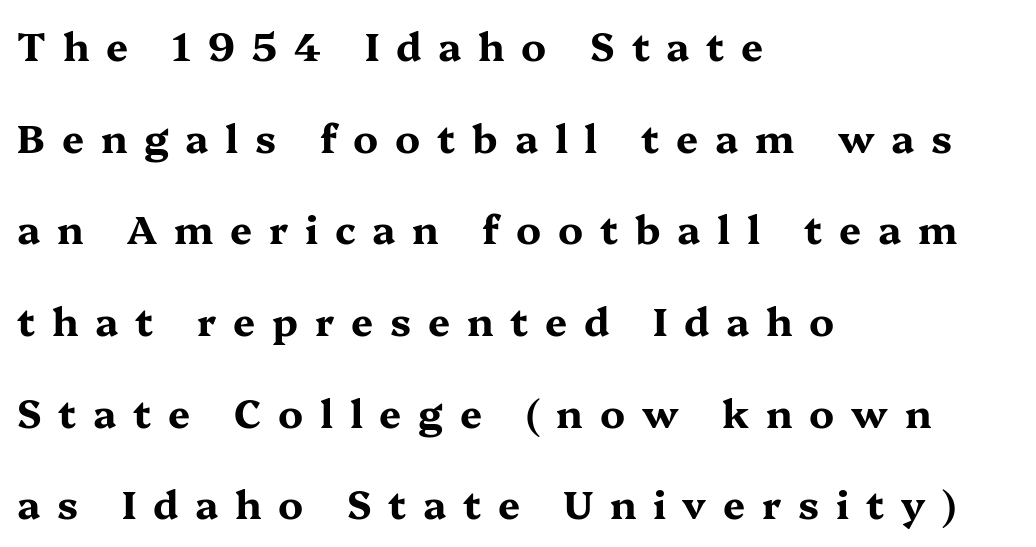
Q: Is the text bold? A: Yes.
Q: Is the text italic (slanted)? A: No, it is upright.
Q: Is the typeface a serif or a sans-serif typeface? A: Serif.
Q: Is the text underlined? A: No.
Q: How is the paragraph aligned? A: Left-aligned.
Q: Is the spacing between letters normal or unusually wide? A: Unusually wide.
Q: Is the spacing between lines tight, normal or loose? A: Loose.
Q: Width (condensed, normal, or wide)? A: Wide.
Q: Stroke contrast? A: Medium.
Q: x-height? A: Medium.
Q: Monospaced? A: No.
